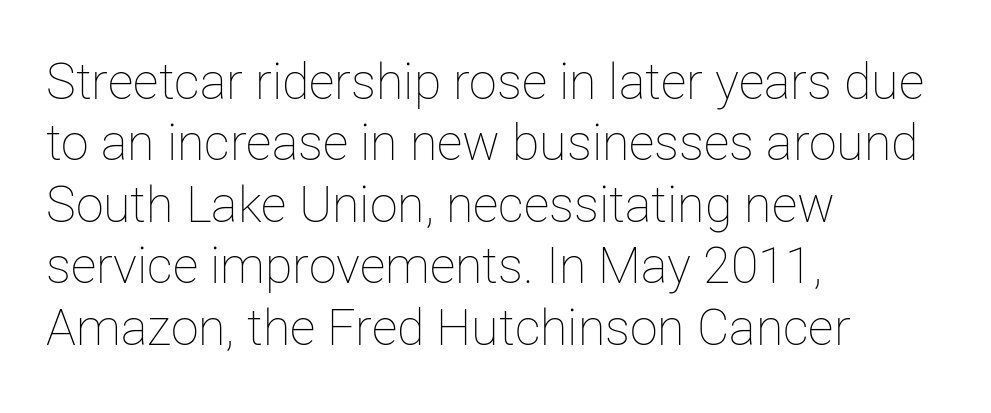
{"italic": "no", "bold": "no", "weight": "thin", "width": "normal", "stroke_contrast": "low", "x_height": "medium", "monospaced": "no", "underline": "no", "align": "left", "line_spacing_ratio": 1.23, "letter_spacing": "normal", "letter_spacing_em": 0.0, "glyph_px": 50}
